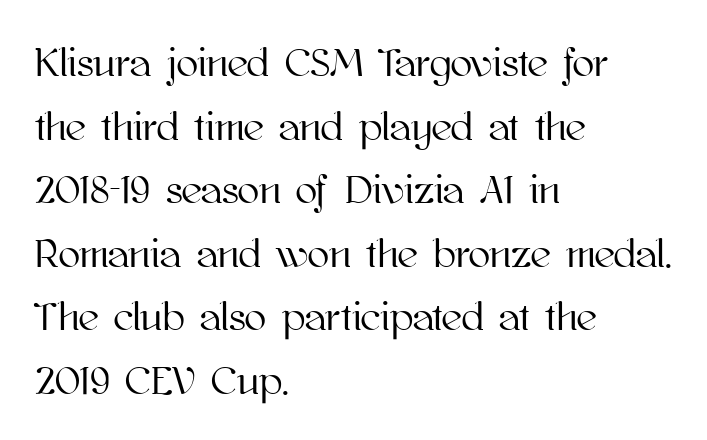
Plain, unruled lines of type. This sample has the flowing, uneven cadence of proportional lettering. Honestly, the letter spacing is just normal — you wouldn't notice it. Do the letters lean? They stand straight.
